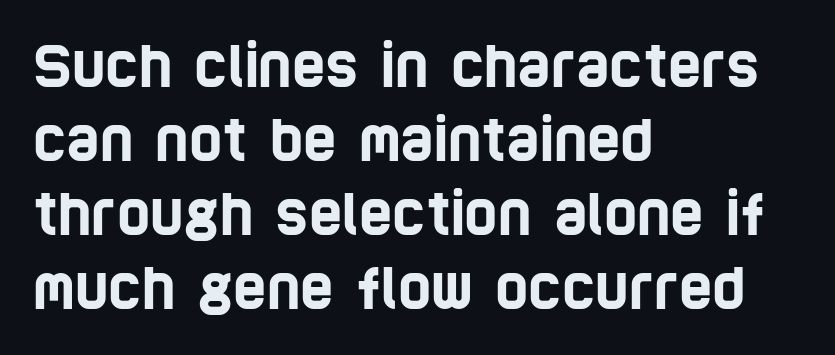
Q: Is the typeface a serif or a sans-serif typeface? A: Sans-serif.
Q: Is the text underlined? A: No.
Q: How is the paragraph aligned? A: Left-aligned.
Q: Is the spacing between letters normal or unusually wide? A: Normal.
Q: Is the spacing between lines tight, normal or loose? A: Normal.
Q: Width (condensed, normal, or wide)? A: Condensed.
Q: Stroke contrast? A: Low.
Q: x-height? A: Large.
Q: Monospaced? A: No.
